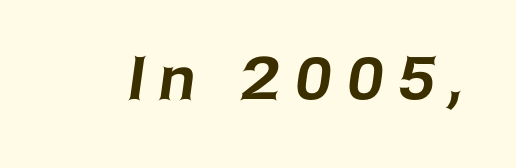
Letters rest on an invisible, unmarked baseline. A sans-serif font was chosen for this passage. Between one letter and the next there's a generous, obvious gap. Do the characters align in a grid? No, the font is proportional.
